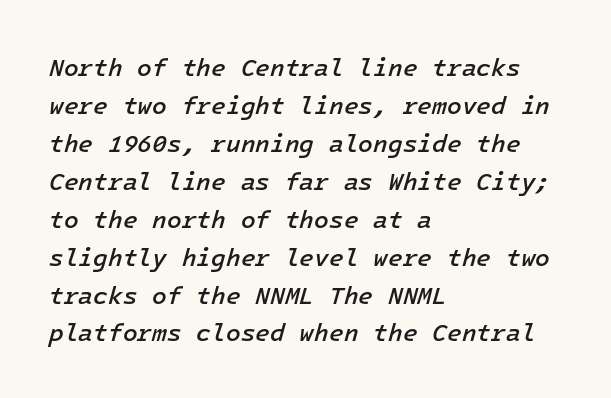
A typesetter would call this zero additional tracking. Slanted lettering throughout. This block has exactly the height ordinary leading produces. Stroke thickness is moderately raised; the sample reads as semibold.
